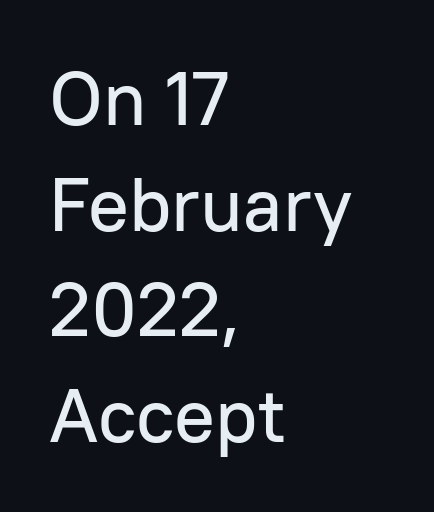
{"serif": "no", "italic": "no", "width": "normal", "stroke_contrast": "low", "x_height": "medium", "monospaced": "no", "underline": "no", "align": "left", "line_spacing": "normal", "line_spacing_ratio": 1.39, "letter_spacing": "normal", "letter_spacing_em": 0.0, "glyph_px": 76}
